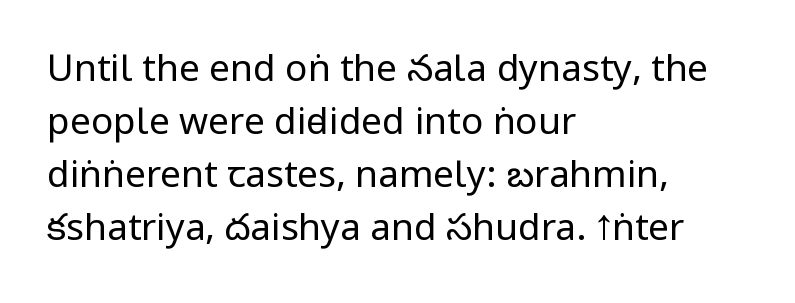
Q: Is the text bold? A: No.
Q: Is the text italic (slanted)? A: No, it is upright.
Q: Is the typeface a serif or a sans-serif typeface? A: Sans-serif.
Q: Is the text underlined? A: No.
Q: How is the paragraph aligned? A: Left-aligned.
Q: Is the spacing between letters normal or unusually wide? A: Normal.
Q: Is the spacing between lines tight, normal or loose? A: Normal.
Q: Width (condensed, normal, or wide)? A: Condensed.
Q: Stroke contrast? A: Low.
Q: x-height? A: Large.
Q: Monospaced? A: No.
